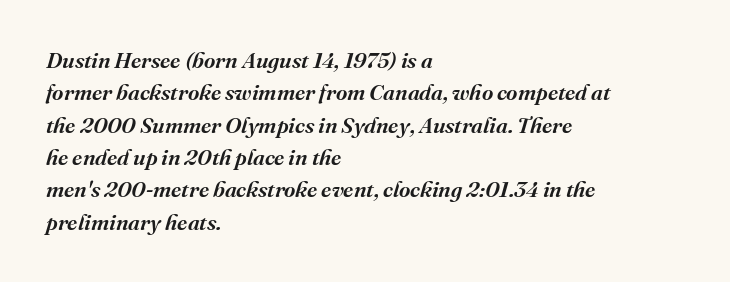
Here the glyphs are tracked normally, forming tight word shapes. Words float on clear page, feet unadorned. Whoever set this chose a conventional vertical rhythm. The letters are slanted; this is an italic face. Is the block centered? No — it sits flush against the left margin.
